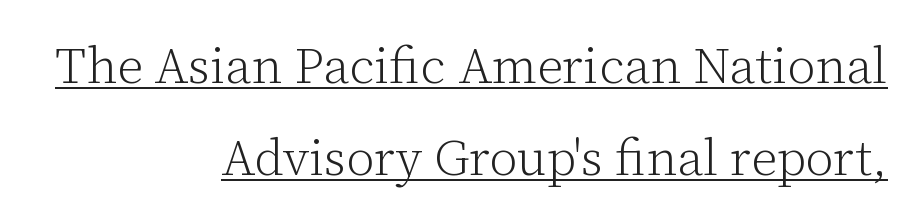
These lines are rendered in a variable-pitch font. Letters have the restrained weight of plain body copy at most. Font category for this specimen: serif. Horizontally, the lines are justified to the trailing edge only. Every word sits above its own underline.
